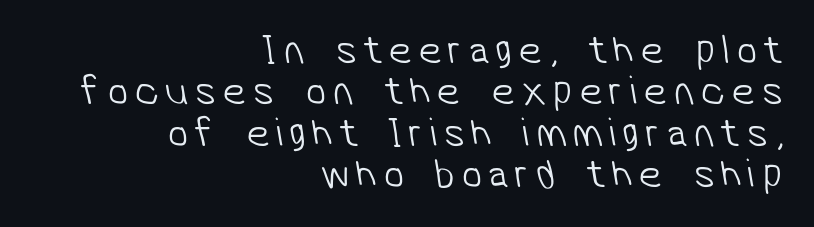
{"serif": "no", "bold": "no", "weight": "light", "width": "normal", "stroke_contrast": "low", "x_height": "medium", "monospaced": "no", "underline": "no", "align": "right", "line_spacing": "tight", "line_spacing_ratio": 1.01, "glyph_px": 41}
